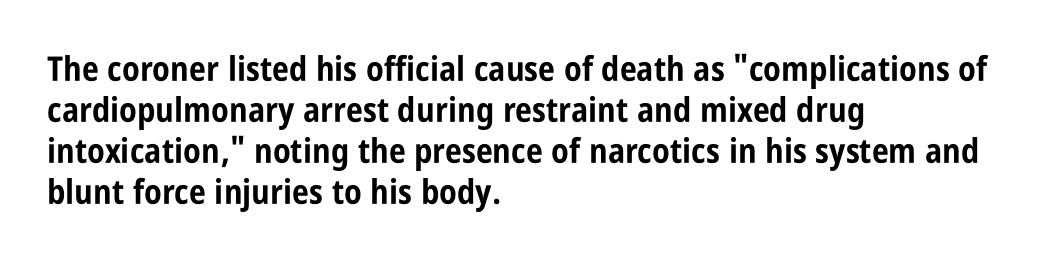
The image shows 34 px bold, condensed sans-serif type, upright; set left-aligned, line spacing 1.21x, normal letter spacing, not underlined; low stroke contrast and a large x-height.
